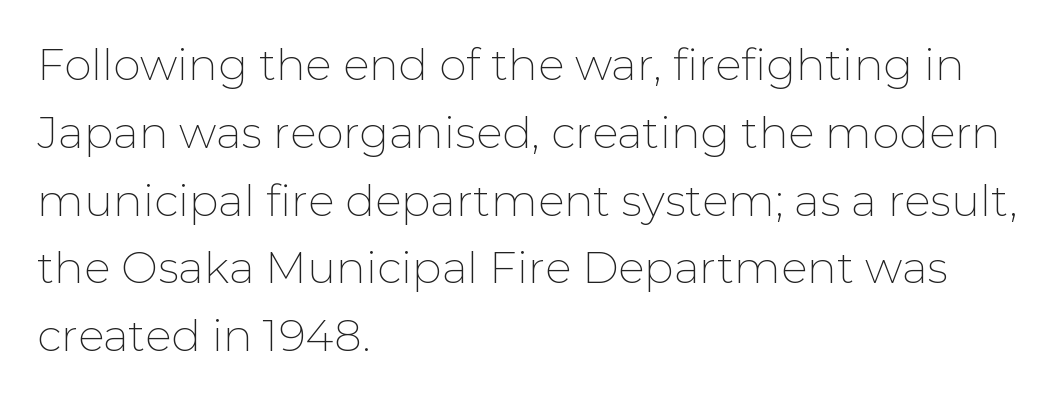
Q: Is the text bold? A: No.
Q: Is the text italic (slanted)? A: No, it is upright.
Q: Is the typeface a serif or a sans-serif typeface? A: Sans-serif.
Q: Is the text underlined? A: No.
Q: How is the paragraph aligned? A: Left-aligned.
Q: Is the spacing between letters normal or unusually wide? A: Normal.
Q: Is the spacing between lines tight, normal or loose? A: Normal.
Q: Width (condensed, normal, or wide)? A: Normal.
Q: Stroke contrast? A: Low.
Q: x-height? A: Medium.
Q: Monospaced? A: No.
